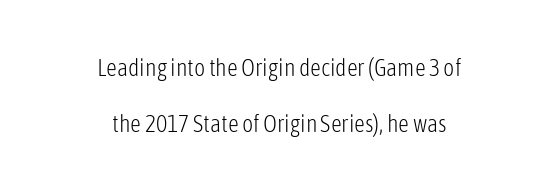
{"italic": "no", "bold": "no", "underline": "no", "align": "center", "line_spacing": "loose", "line_spacing_ratio": 2.35, "letter_spacing": "normal", "letter_spacing_em": 0.0, "glyph_px": 24}
